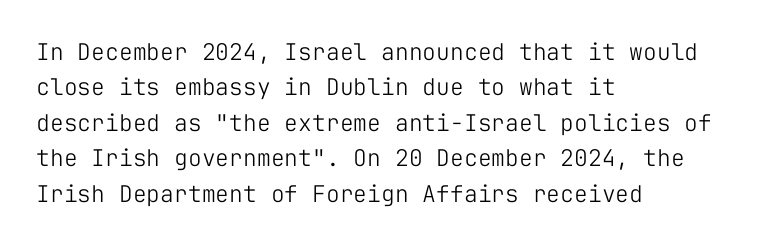
The image shows 23 px text type, upright; set left-aligned, normal line spacing (1.54x), normal letter spacing, not underlined.
